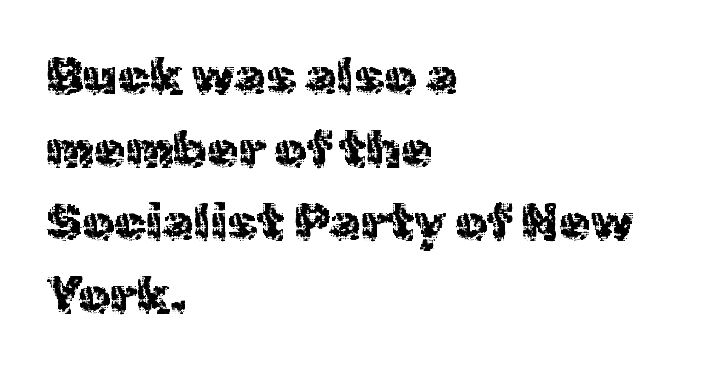
Characters remain perfectly vertical along every line. Here the designer chose a conventional face with non-uniform glyph widths. This rendering features lettering with no underline. Caption: standard tracking, unaltered.
